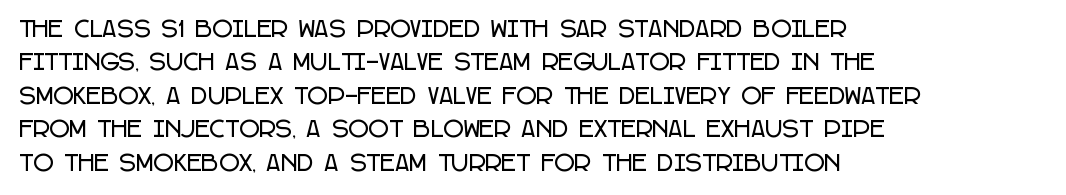
{"italic": "no", "underline": "no", "align": "left", "line_spacing": "normal", "line_spacing_ratio": 1.52, "letter_spacing": "normal", "letter_spacing_em": 0.0, "glyph_px": 22}
